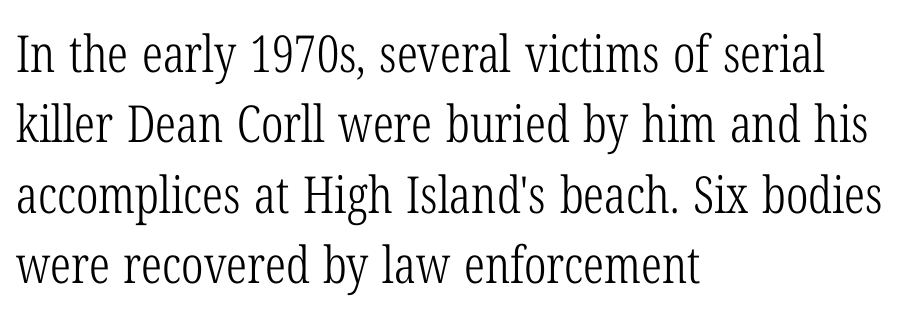
Does extra space separate the letters? No, they use regular spacing. Rule under the text: the space is simply empty. The text was rendered using a seriffed face with decorative stroke endings. Each letter keeps its own natural width here, so spacing adapts to shape. Stroke thickness stays within the range of a standard reading face or lighter. Notice how descenders clear the ascenders below comfortably — that's standard leading.
